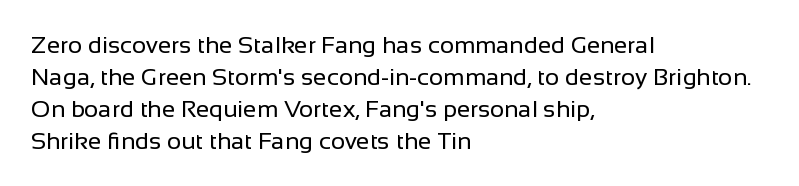
{"italic": "no", "bold": "no", "underline": "no", "align": "left", "line_spacing": "normal", "line_spacing_ratio": 1.33, "letter_spacing": "normal", "letter_spacing_em": 0.0, "glyph_px": 24}
